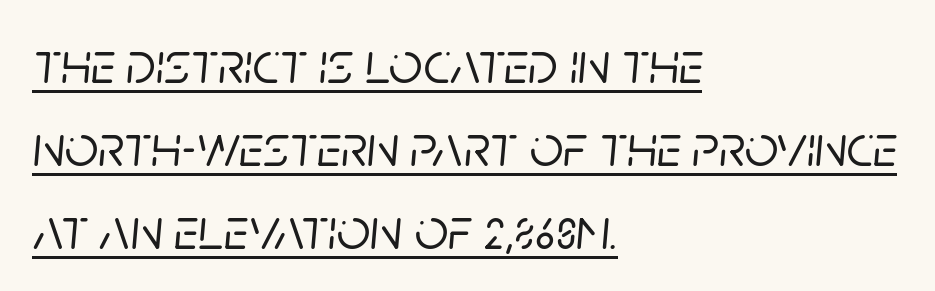
Q: Is the text italic (slanted)? A: Yes, it leans right by about 5 degrees.
Q: Is the text underlined? A: Yes.
Q: How is the paragraph aligned? A: Left-aligned.
Q: Is the spacing between letters normal or unusually wide? A: Normal.
Q: Is the spacing between lines tight, normal or loose? A: Normal.
Q: Width (condensed, normal, or wide)? A: Normal.
Q: Stroke contrast? A: Low.
Q: x-height? A: Large.
Q: Monospaced? A: No.
